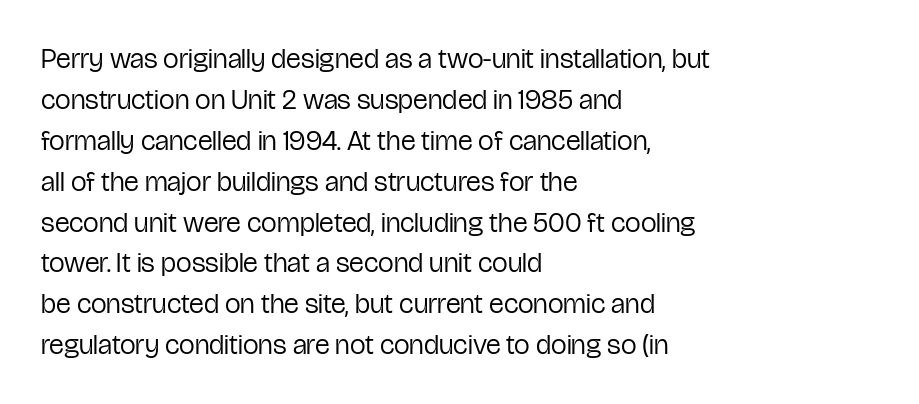
The image shows 28 px regular-weight, condensed sans-serif type, upright; set left-aligned, normal line spacing (1.46x), normal letter spacing, not underlined; low stroke contrast and a medium x-height.
